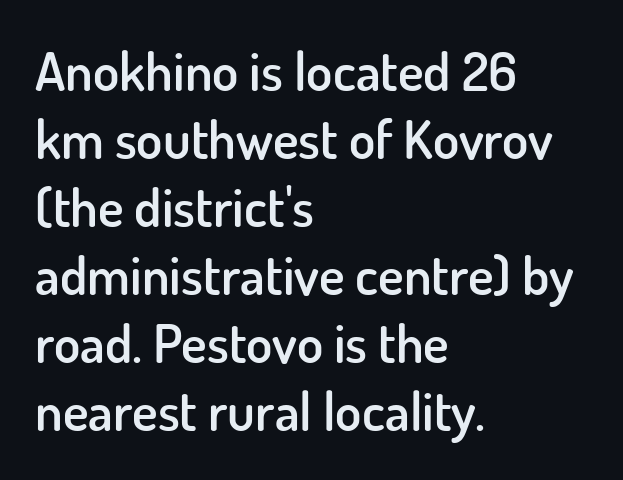
Q: Is the text bold? A: Semi-bold.
Q: Is the text italic (slanted)? A: No, it is upright.
Q: Is the typeface a serif or a sans-serif typeface? A: Sans-serif.
Q: Is the text underlined? A: No.
Q: How is the paragraph aligned? A: Left-aligned.
Q: Is the spacing between letters normal or unusually wide? A: Normal.
Q: Is the spacing between lines tight, normal or loose? A: Normal.
Q: Width (condensed, normal, or wide)? A: Normal.
Q: Stroke contrast? A: Low.
Q: x-height? A: Small.
Q: Monospaced? A: No.
